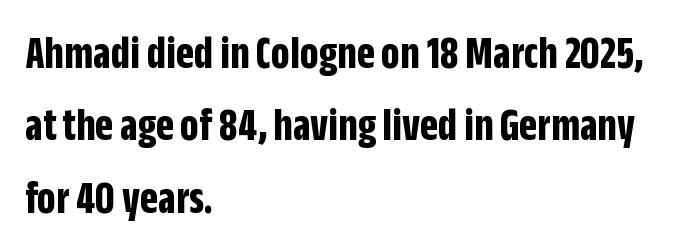
Leading: standard. Is the type bold? Yes — the strokes are clearly thick and heavy. The glyphs are unaccompanied by any horizontal stroke below them. No extra tracking has been applied to these lines.
